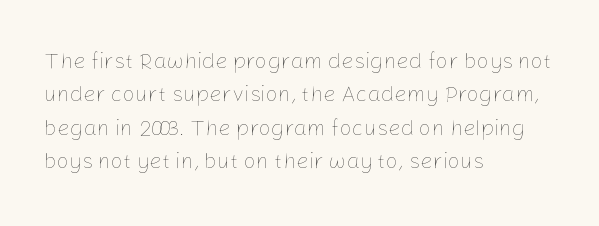
Q: Is the text bold? A: No.
Q: Is the text italic (slanted)? A: No, it is upright.
Q: Is the text underlined? A: No.
Q: How is the paragraph aligned? A: Left-aligned.
Q: Is the spacing between letters normal or unusually wide? A: Normal.
Q: Is the spacing between lines tight, normal or loose? A: Normal.
